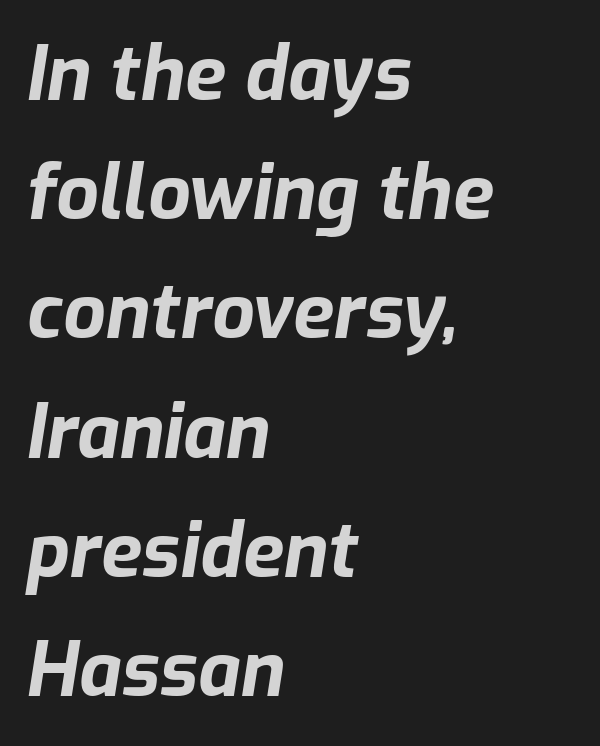
Q: Is the text bold? A: Yes.
Q: Is the text italic (slanted)? A: Yes, it leans right by about 9 degrees.
Q: Is the text underlined? A: No.
Q: How is the paragraph aligned? A: Left-aligned.
Q: Is the spacing between letters normal or unusually wide? A: Normal.
Q: Is the spacing between lines tight, normal or loose? A: Normal.
Q: Width (condensed, normal, or wide)? A: Normal.
Q: Stroke contrast? A: Low.
Q: x-height? A: Medium.
Q: Monospaced? A: No.
